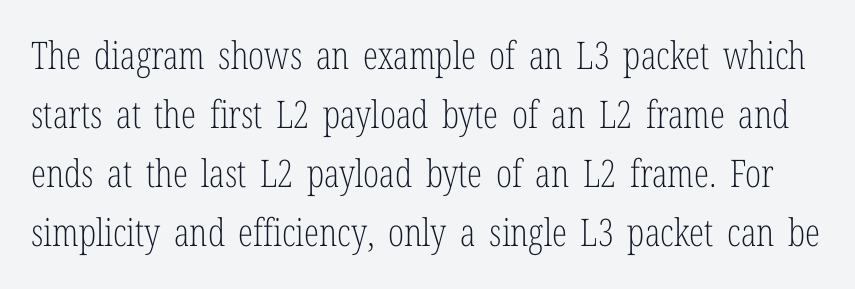
Font category for this specimen: serif. Upright lettering throughout. Decoration check: the copy has no underline. Caption: face not bold, strokes unweighted. The letterforms sit shoulder to shoulder at normal distance. Evenly set lines give the paragraph a standard silhouette.
